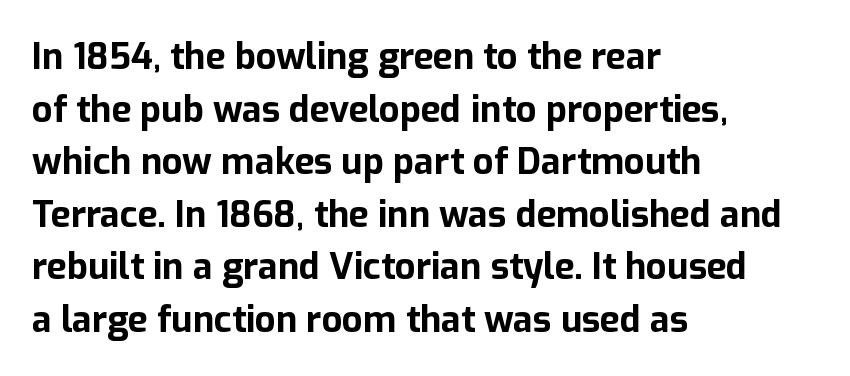
Q: Is the text bold? A: Yes.
Q: Is the text italic (slanted)? A: No, it is upright.
Q: Is the typeface a serif or a sans-serif typeface? A: Sans-serif.
Q: Is the text underlined? A: No.
Q: How is the paragraph aligned? A: Left-aligned.
Q: Is the spacing between letters normal or unusually wide? A: Normal.
Q: Is the spacing between lines tight, normal or loose? A: Normal.
Q: Width (condensed, normal, or wide)? A: Normal.
Q: Stroke contrast? A: Low.
Q: x-height? A: Medium.
Q: Monospaced? A: No.
